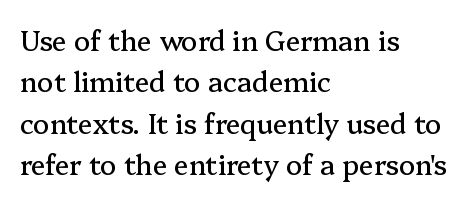
The image shows 27 px text type, upright; set left-aligned, normal line spacing (1.53x), normal letter spacing, not underlined.
